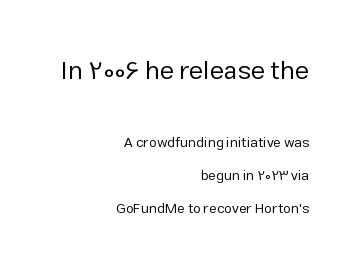
The image shows 26 px text type, upright; set right-aligned, loose line spacing (2.36x), normal letter spacing, not underlined; the first (top) block is 1.86x larger.
